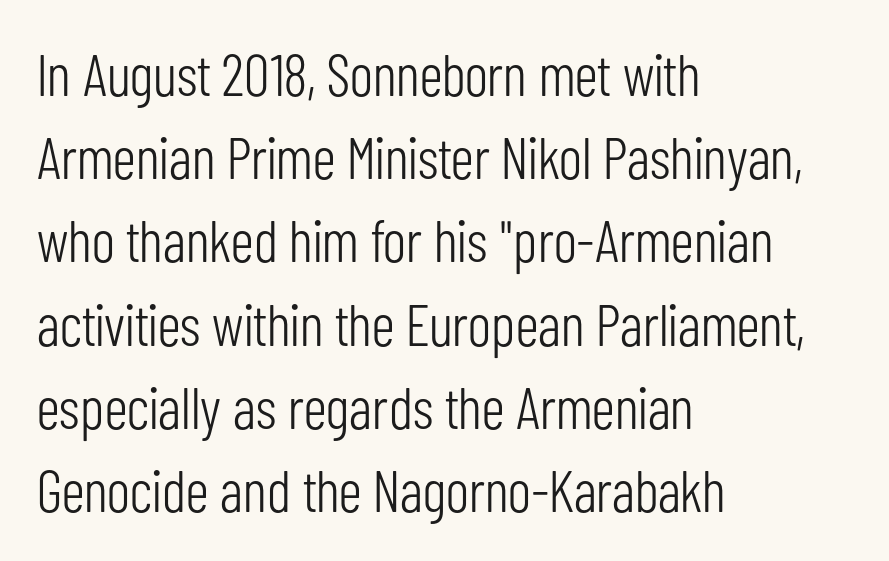
Q: Is the text bold? A: No.
Q: Is the text italic (slanted)? A: No, it is upright.
Q: Is the typeface a serif or a sans-serif typeface? A: Sans-serif.
Q: Is the text underlined? A: No.
Q: How is the paragraph aligned? A: Left-aligned.
Q: Is the spacing between letters normal or unusually wide? A: Normal.
Q: Is the spacing between lines tight, normal or loose? A: Normal.
Q: Width (condensed, normal, or wide)? A: Condensed.
Q: Stroke contrast? A: Low.
Q: x-height? A: Medium.
Q: Monospaced? A: No.
